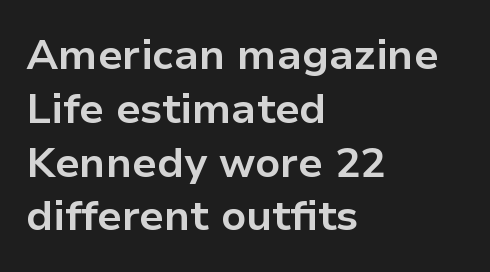
Q: Is the text bold? A: Yes.
Q: Is the text italic (slanted)? A: No, it is upright.
Q: Is the typeface a serif or a sans-serif typeface? A: Sans-serif.
Q: Is the text underlined? A: No.
Q: How is the paragraph aligned? A: Left-aligned.
Q: Is the spacing between letters normal or unusually wide? A: Normal.
Q: Is the spacing between lines tight, normal or loose? A: Normal.
Q: Width (condensed, normal, or wide)? A: Normal.
Q: Stroke contrast? A: Low.
Q: x-height? A: Medium.
Q: Monospaced? A: No.
